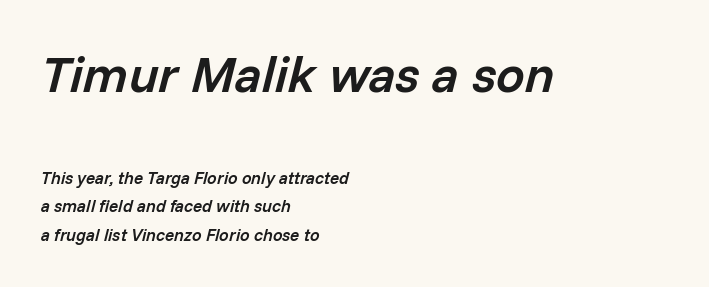
The image shows 51 px semibold type, italic (leaning right); set left-aligned, normal line spacing (1.67x), normal letter spacing, not underlined; the first (top) block is 3.0x larger; low stroke contrast and a medium x-height.
